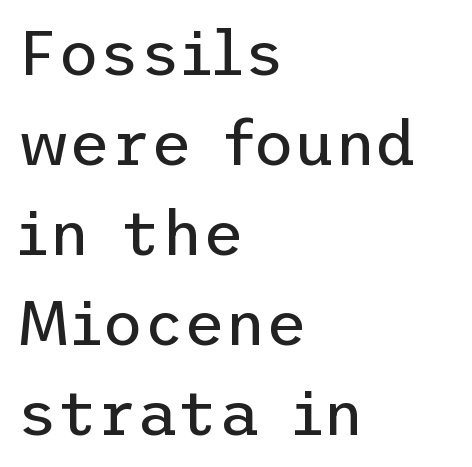
Q: Is the text bold? A: No.
Q: Is the text italic (slanted)? A: No, it is upright.
Q: Is the typeface a serif or a sans-serif typeface? A: Sans-serif.
Q: Is the text underlined? A: No.
Q: How is the paragraph aligned? A: Left-aligned.
Q: Is the spacing between letters normal or unusually wide? A: Normal.
Q: Is the spacing between lines tight, normal or loose? A: Normal.
Q: Width (condensed, normal, or wide)? A: Normal.
Q: Stroke contrast? A: Low.
Q: x-height? A: Medium.
